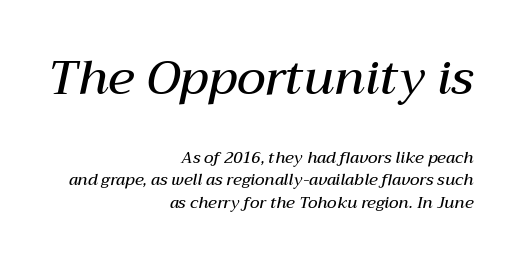
Q: Is the text bold? A: Semi-bold.
Q: Is the text italic (slanted)? A: Yes, it leans right by about 12 degrees.
Q: Is the text underlined? A: No.
Q: How is the paragraph aligned? A: Right-aligned.
Q: Is the spacing between letters normal or unusually wide? A: Normal.
Q: Is the spacing between lines tight, normal or loose? A: Normal.
Q: Which block of text is set in a larger size, the first (top) or the second (bottom)? A: The first (top) one.
Q: Width (condensed, normal, or wide)? A: Normal.
Q: Stroke contrast? A: Medium.
Q: x-height? A: Medium.
Q: Monospaced? A: No.
